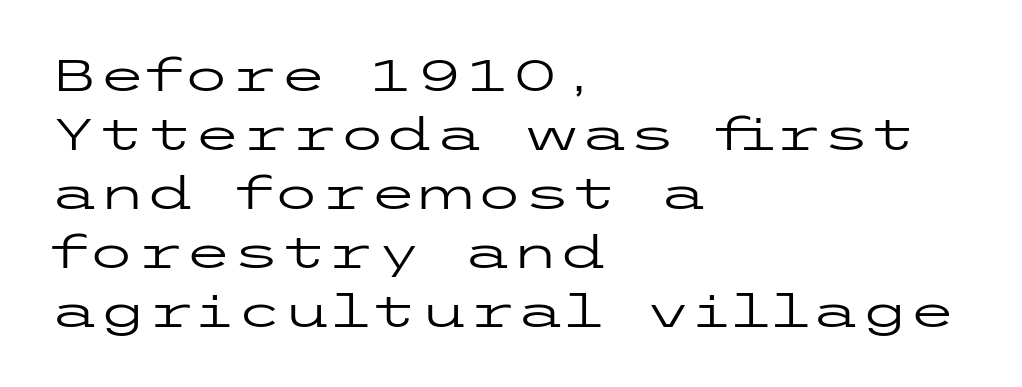
{"serif": "no", "italic": "no", "bold": "no", "weight": "regular", "width": "wide", "stroke_contrast": "low", "x_height": "medium", "underline": "no", "align": "left", "line_spacing": "normal", "line_spacing_ratio": 1.34, "letter_spacing": "normal", "letter_spacing_em": 0.0, "glyph_px": 44}
